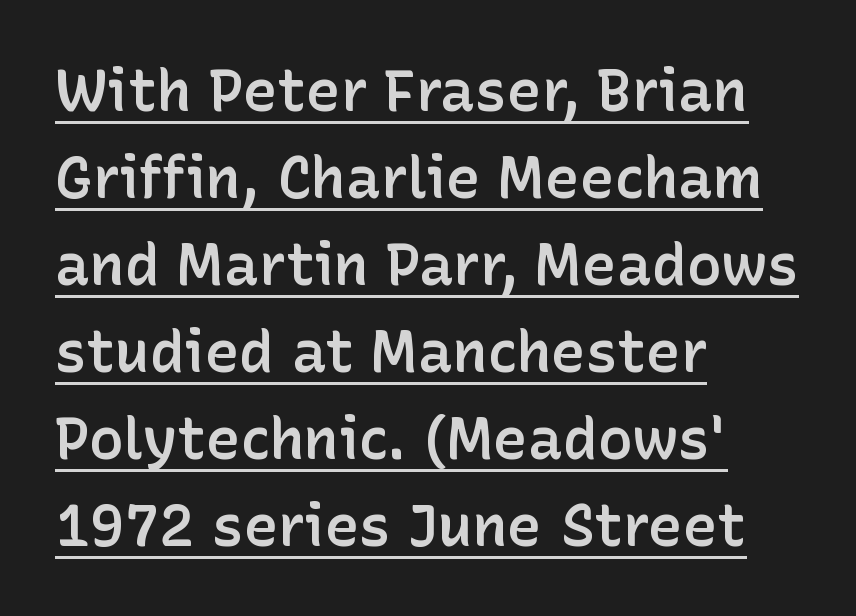
{"serif": "no", "italic": "no", "bold": "semi", "weight": "semibold", "width": "normal", "stroke_contrast": "low", "x_height": "medium", "monospaced": "no", "underline": "yes", "align": "left", "line_spacing": "normal", "line_spacing_ratio": 1.5, "letter_spacing": "normal", "letter_spacing_em": 0.0, "glyph_px": 58}
